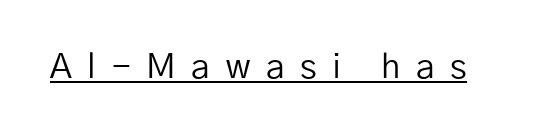
Q: Is the text bold? A: No.
Q: Is the text italic (slanted)? A: No, it is upright.
Q: Is the typeface a serif or a sans-serif typeface? A: Sans-serif.
Q: Is the text underlined? A: Yes.
Q: Is the spacing between letters normal or unusually wide? A: Unusually wide.
Q: Width (condensed, normal, or wide)? A: Normal.
Q: Stroke contrast? A: Low.
Q: x-height? A: Medium.
Q: Monospaced? A: No.
